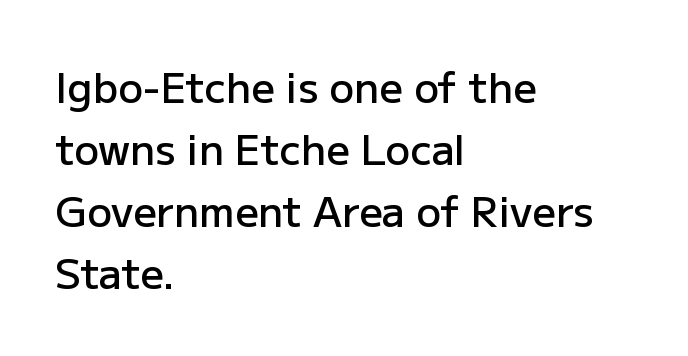
This rendering leaves character spacing at its baseline value. Note: no serifs on the glyphs. A normal amount of white space separates one row of letters from the next. Bare-footed words on every line.
